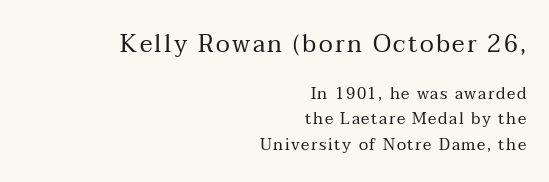
{"italic": "no", "bold": "no", "underline": "no", "align": "right", "line_spacing": "normal", "line_spacing_ratio": 1.58, "larger_block": "first", "size_ratio": 1.5, "glyph_px": 24}
